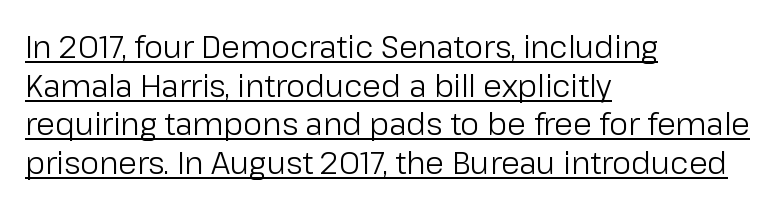
The image shows 30 px regular-weight sans-serif type, upright; set left-aligned, normal line spacing (1.29x), normal letter spacing, underlined; low stroke contrast and a medium x-height.
